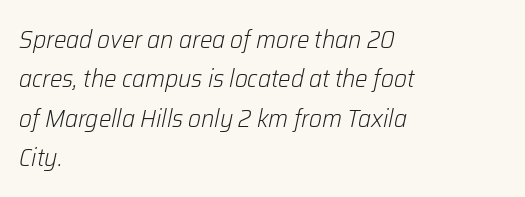
{"italic": "yes", "lean": "right", "slant_degrees": 12, "bold": "no", "underline": "no", "align": "left", "line_spacing": "normal", "line_spacing_ratio": 1.58, "letter_spacing": "normal", "letter_spacing_em": 0.0, "glyph_px": 25}
